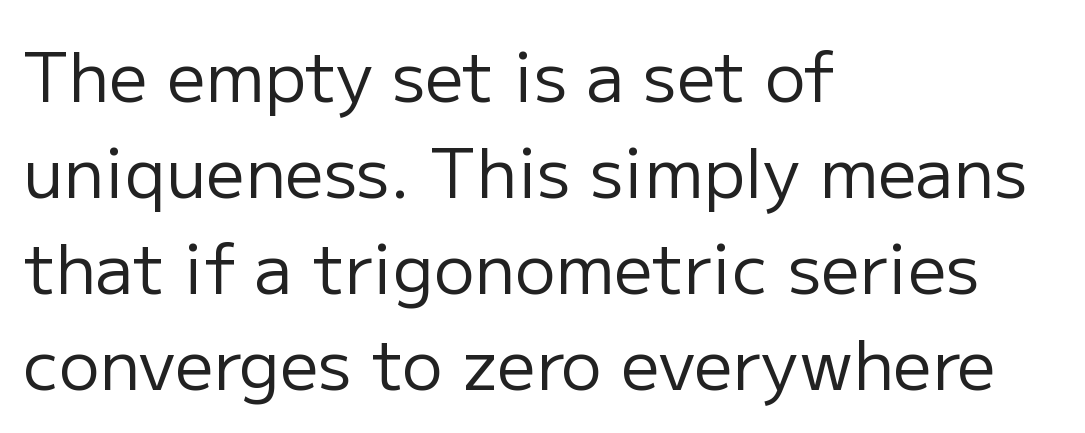
The image shows 68 px regular-weight sans-serif type, upright; set left-aligned, normal line spacing (1.41x), normal letter spacing, not underlined; low stroke contrast and a medium x-height.
